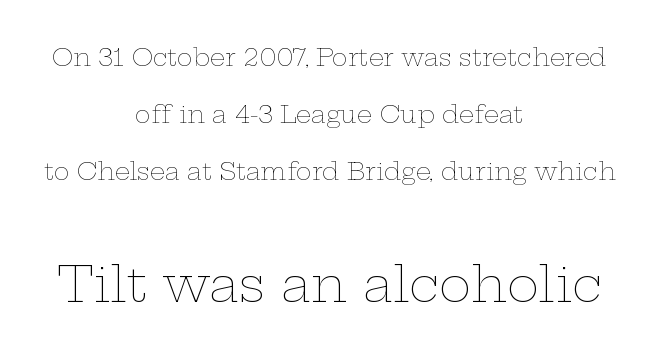
Posture: straight, roman, zero tilt. Look at the tracking — it's just the regular setting, nothing added. Whoever set this chose breathing room over compactness in the vertical rhythm. The face used here appears at its bigger size in the lower chunk. Is the type heavy? It reads as light-to-regular instead.
